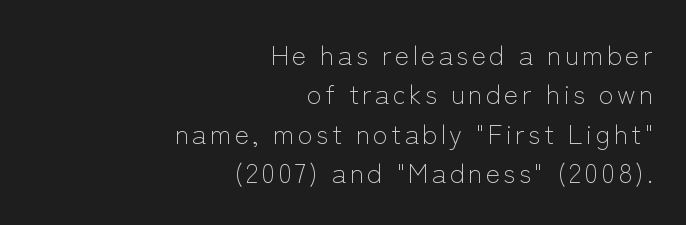
The typesetting does not lean heavy: it is not bold. Italic? Not at all — the glyphs are vertical. Does the copy run flush right? Yes — the right margin is perfectly even. Has an underline been added? It has not. The rows are spaced the way most documents space them.
